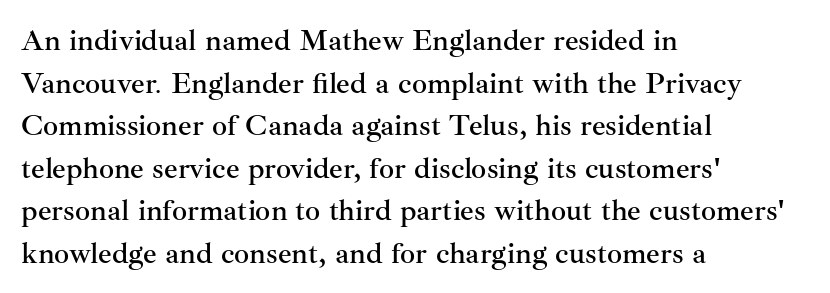
The image shows 30 px serif type, upright; set left-aligned, normal line spacing (1.42x), normal letter spacing, not underlined; medium stroke contrast and a small x-height.
